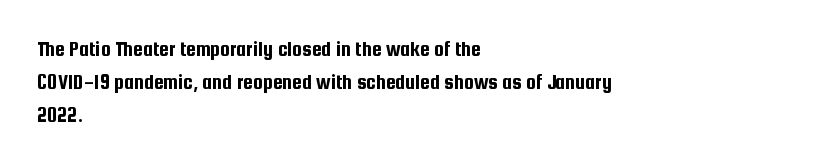
The image shows 22 px text type, upright; set left-aligned, normal line spacing (1.5x), normal letter spacing, not underlined.
